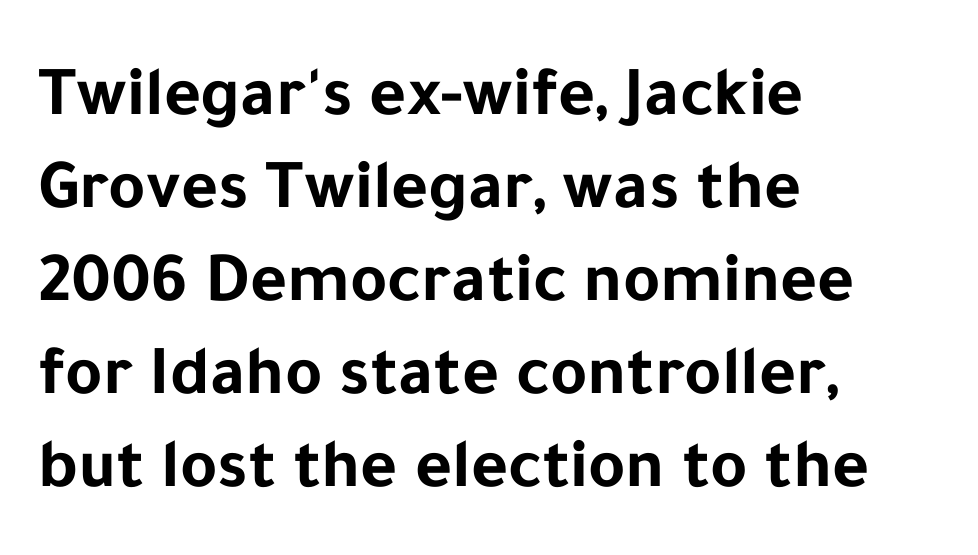
{"serif": "no", "italic": "no", "bold": "yes", "weight": "bold", "width": "normal", "stroke_contrast": "low", "x_height": "medium", "monospaced": "no", "underline": "no", "align": "left", "line_spacing": "normal", "line_spacing_ratio": 1.31, "letter_spacing": "normal", "letter_spacing_em": 0.0, "glyph_px": 71}
